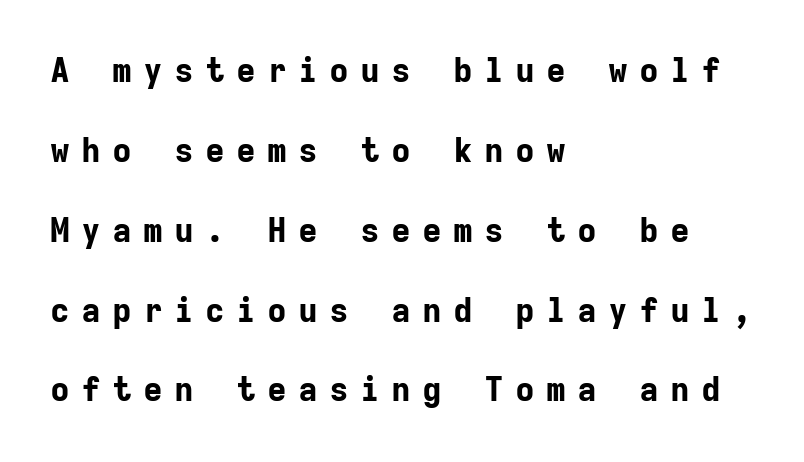
{"serif": "no", "italic": "no", "bold": "yes", "weight": "bold", "width": "normal", "stroke_contrast": "low", "x_height": "medium", "monospaced": "yes", "underline": "no", "align": "left", "line_spacing": "loose", "line_spacing_ratio": 2.42, "letter_spacing": "wide", "letter_spacing_em": 0.34, "glyph_px": 33}
